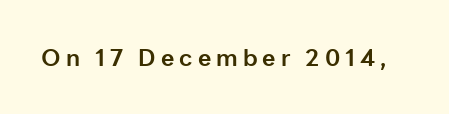
The space directly below the letters is spotless. Rendered with straight, roman letterforms. Substantial extra tracking has been applied to these lines. Bold? Absolutely — the strokes are thick and heavy.
